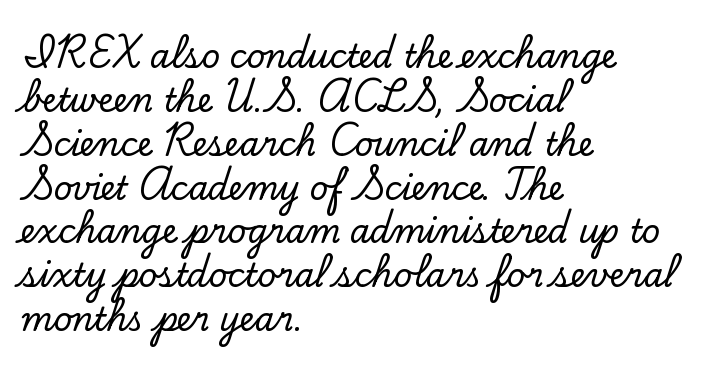
Q: Is the text italic (slanted)? A: Yes.
Q: Is the typeface a serif or a sans-serif typeface? A: Serif.
Q: Is the text underlined? A: No.
Q: How is the paragraph aligned? A: Left-aligned.
Q: Is the spacing between letters normal or unusually wide? A: Normal.
Q: Is the spacing between lines tight, normal or loose? A: Normal.
Q: Width (condensed, normal, or wide)? A: Normal.
Q: Stroke contrast? A: Low.
Q: x-height? A: Small.
Q: Monospaced? A: No.
